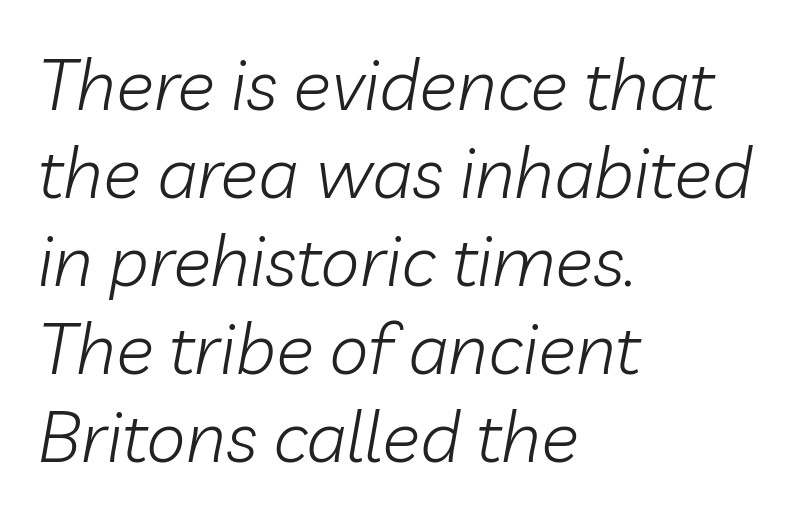
Descender tails drop into unmarked territory. The letters advance in unequal steps, a hallmark of proportional type. This rendering uses left alignment, leaving the right contour irregular. The lettering tilts uniformly, giving the passage an italic look. Compared with typical body copy, the letter spacing here is the same.
